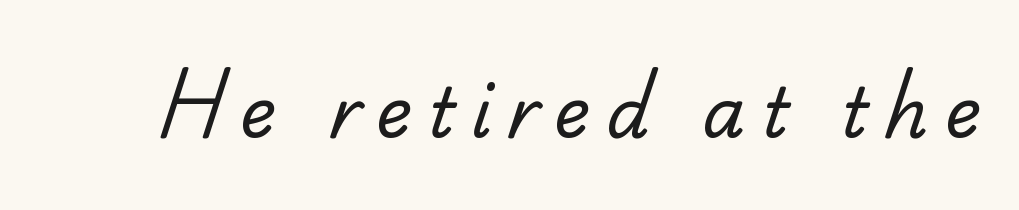
No word sits above an underline. This is serif lettering, the kind often seen in printed books. Tracking value appears strongly positive — letters spread wide. The font sits on the lighter half of the weight spectrum, regular included.
